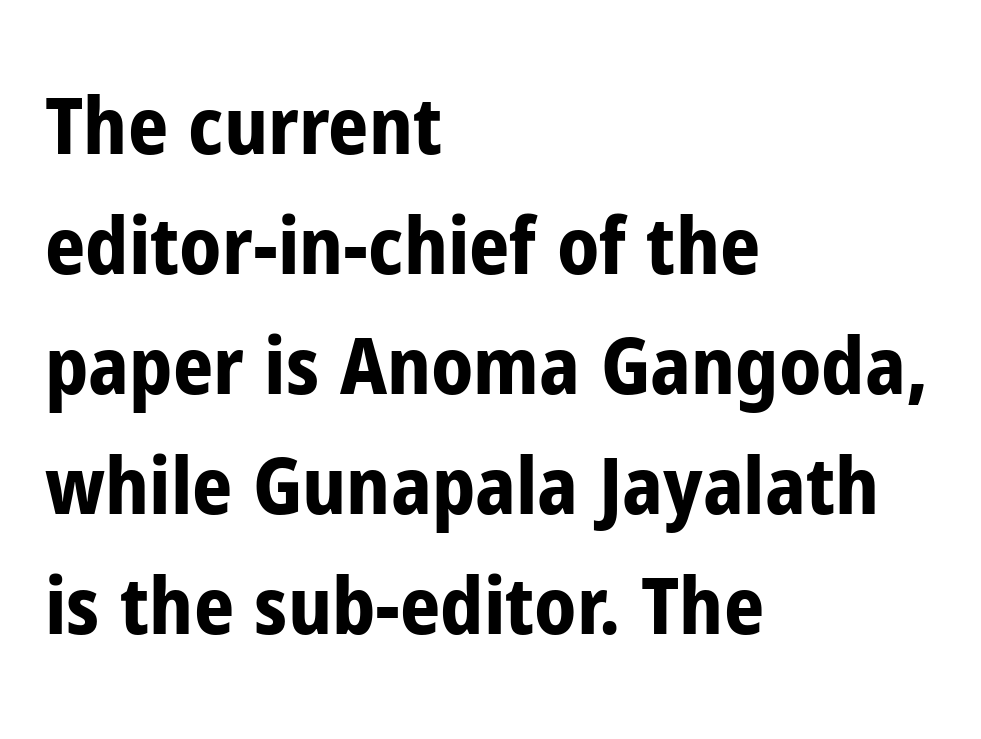
Q: Is the text bold? A: Yes.
Q: Is the text italic (slanted)? A: No, it is upright.
Q: Is the typeface a serif or a sans-serif typeface? A: Sans-serif.
Q: Is the text underlined? A: No.
Q: How is the paragraph aligned? A: Left-aligned.
Q: Is the spacing between letters normal or unusually wide? A: Normal.
Q: Is the spacing between lines tight, normal or loose? A: Normal.
Q: Width (condensed, normal, or wide)? A: Condensed.
Q: Stroke contrast? A: Low.
Q: x-height? A: Medium.
Q: Monospaced? A: No.
